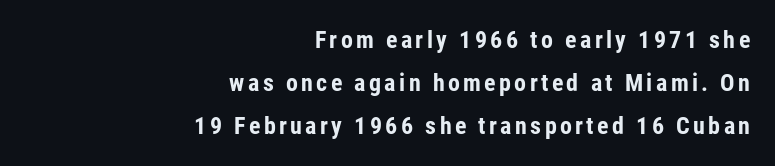
The image shows 24 px bold type, upright; set right-aligned, line spacing 1.8x, not underlined.
